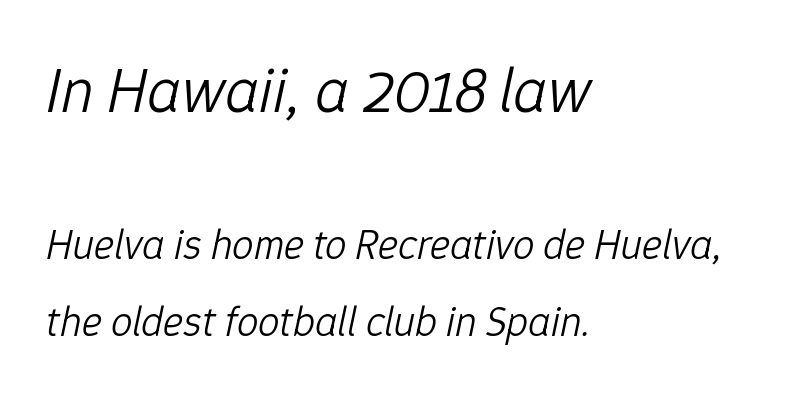
Each letter keeps its own natural width here, so spacing adapts to shape. Observe the ordinary spacing: letters are neighbours, not strangers. Weight: regular or lighter. Descenders hang freely into open space.
